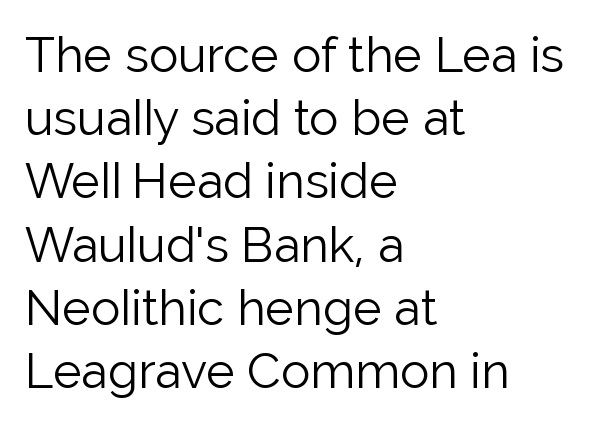
Q: Is the text bold? A: No.
Q: Is the text italic (slanted)? A: No, it is upright.
Q: Is the typeface a serif or a sans-serif typeface? A: Sans-serif.
Q: Is the text underlined? A: No.
Q: How is the paragraph aligned? A: Left-aligned.
Q: Is the spacing between letters normal or unusually wide? A: Normal.
Q: Is the spacing between lines tight, normal or loose? A: Normal.
Q: Width (condensed, normal, or wide)? A: Normal.
Q: Stroke contrast? A: Low.
Q: x-height? A: Medium.
Q: Monospaced? A: No.
